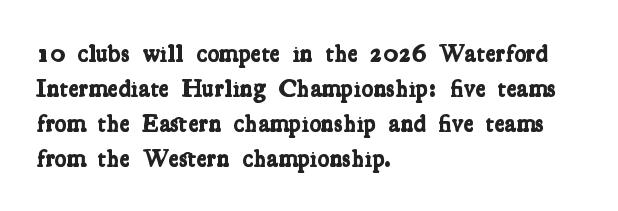
The image shows 25 px bold type; set left-aligned, normal line spacing (1.4x), normal letter spacing, not underlined.
